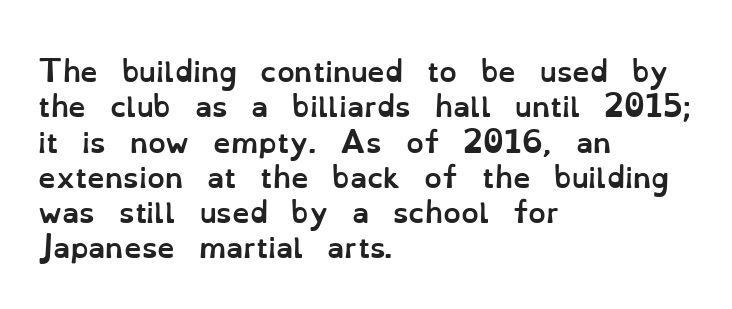
The rag falls on the right side of this text block. The passage shown stacks its lines at a standard gap. The font's upright variant was chosen for this text. Inter-character spacing is left at the font's built-in metrics. Descender tails drop into unmarked territory. These lines are rendered in a variable-pitch font.
